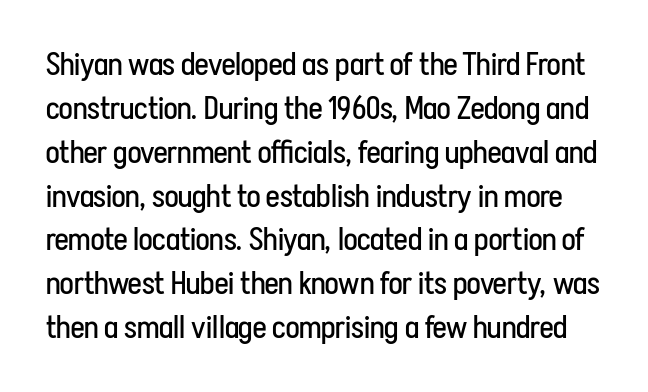
Rows of type keep a routine distance in the vertical direction. Short note: letters normally spaced. Unlike italic type, these characters show no tilt at all. The face used here is proportionally spaced, like ordinary book or web type. The weight tops out at a normal text grade.
